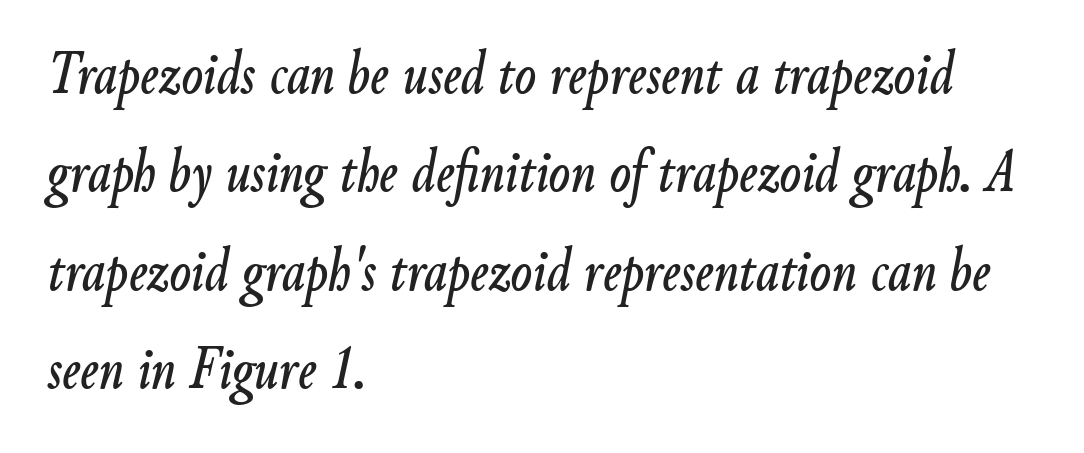
The image shows 63 px condensed type, italic (leaning right); set left-aligned, normal line spacing (1.56x), normal letter spacing, not underlined; low stroke contrast and a small x-height.
